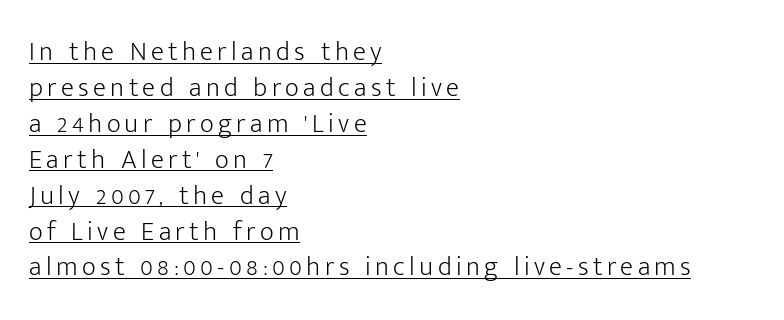
The image shows 27 px text type, upright; set left-aligned, normal line spacing (1.33x), underlined.
